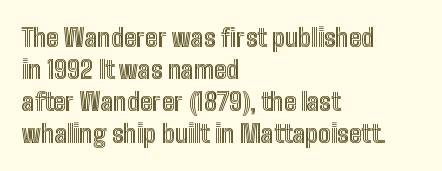
Q: Is the text italic (slanted)? A: No, it is upright.
Q: Is the text underlined? A: No.
Q: How is the paragraph aligned? A: Left-aligned.
Q: Is the spacing between letters normal or unusually wide? A: Normal.
Q: Is the spacing between lines tight, normal or loose? A: Normal.
